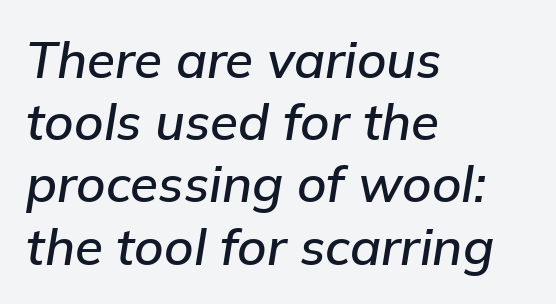
{"italic": "yes", "lean": "right", "slant_degrees": 9, "width": "normal", "stroke_contrast": "low", "x_height": "medium", "monospaced": "no", "underline": "no", "align": "left", "line_spacing_ratio": 1.22, "letter_spacing": "normal", "letter_spacing_em": 0.0, "glyph_px": 51}
